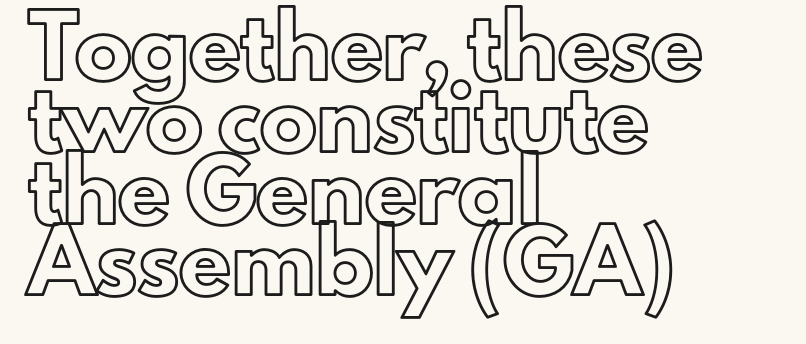
{"italic": "no", "width": "normal", "x_height": "small", "monospaced": "no", "underline": "no", "align": "left", "line_spacing": "normal", "line_spacing_ratio": 1.26, "letter_spacing": "normal", "letter_spacing_em": 0.0, "glyph_px": 57}
